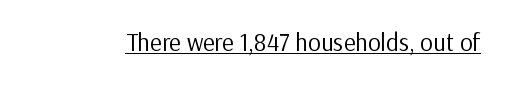
The letterforms sit at book weight or below. Posture: upright roman. Here the glyphs are tracked normally, forming tight word shapes. The words here are underlined.
